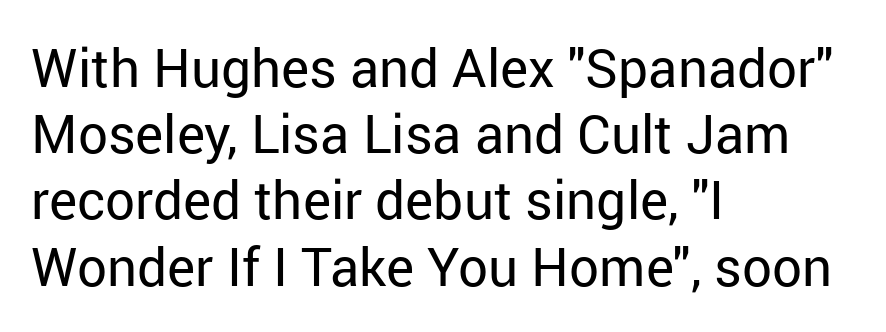
The image shows 53 px regular-weight sans-serif type, upright; set left-aligned, normal line spacing (1.25x), normal letter spacing, not underlined; low stroke contrast and a medium x-height.
